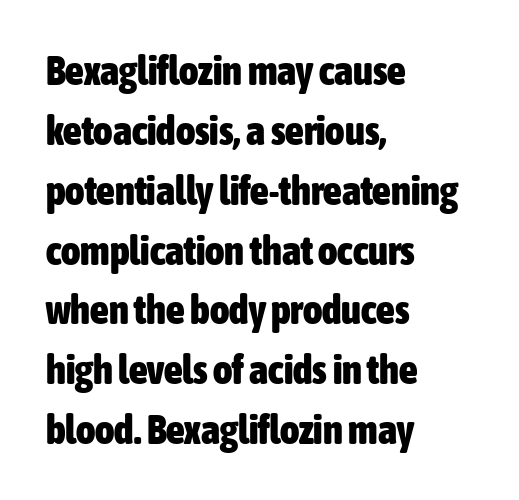
No italicization has been applied; the sample stays upright. You could call the tracking neutral — neither tight nor loose. Students, observe: this is what conventionally led text looks like. Every row of glyphs begins at an identical x-position on the left.
